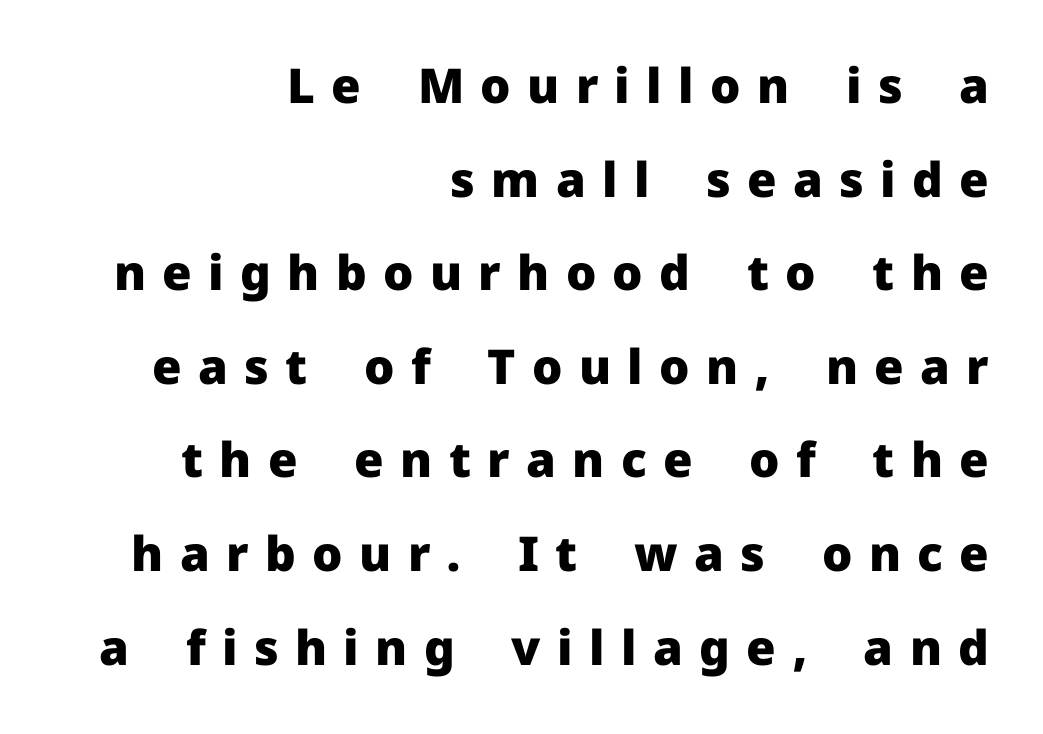
Characters remain perfectly vertical along every line. Honestly, there is no underline to notice here at all. A typesetter would call this heavily tracked-out type. Nope, no serifs anywhere on these letters. This sample has the flowing, uneven cadence of proportional lettering.
